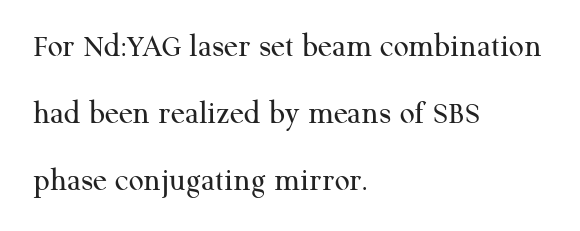
Students, note that the glyphs here touch the page at normal intervals. Type style note: has serifs. The foot of each line stays bare and open. A light-to-regular cut is what we see here.
